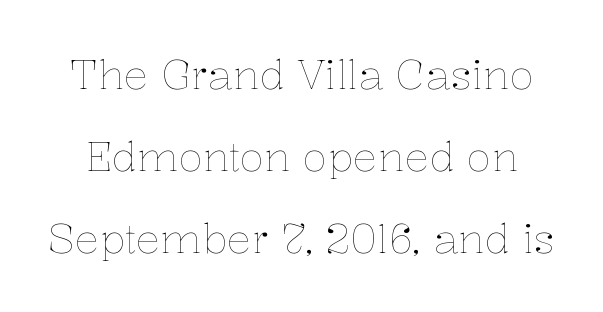
Q: Is the text bold? A: No.
Q: Is the text italic (slanted)? A: No, it is upright.
Q: Is the text underlined? A: No.
Q: Is the spacing between letters normal or unusually wide? A: Normal.
Q: Is the spacing between lines tight, normal or loose? A: Loose.
Q: Width (condensed, normal, or wide)? A: Normal.
Q: Stroke contrast? A: Low.
Q: x-height? A: Medium.
Q: Monospaced? A: No.
